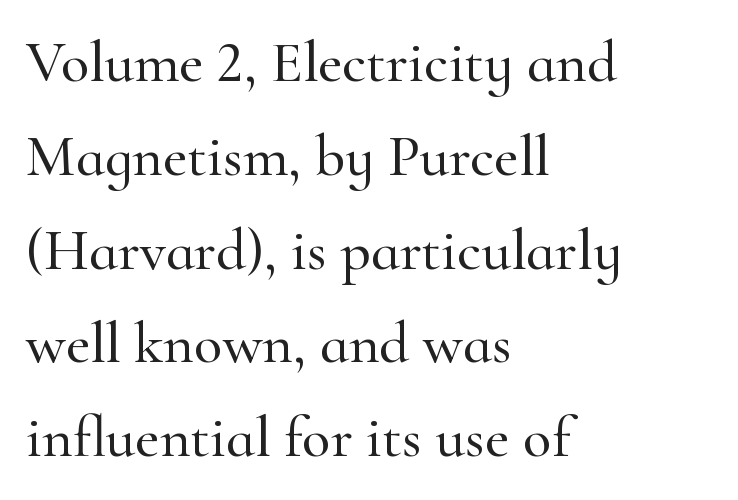
The image shows 59 px serif type, upright; set left-aligned, normal line spacing (1.59x), normal letter spacing, not underlined; high stroke contrast and a small x-height.
